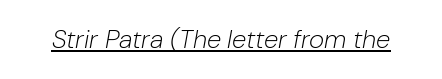
Q: Is the text bold? A: No.
Q: Is the text italic (slanted)? A: Yes, it leans right by about 10 degrees.
Q: Is the text underlined? A: Yes.
Q: Is the spacing between letters normal or unusually wide? A: Normal.
